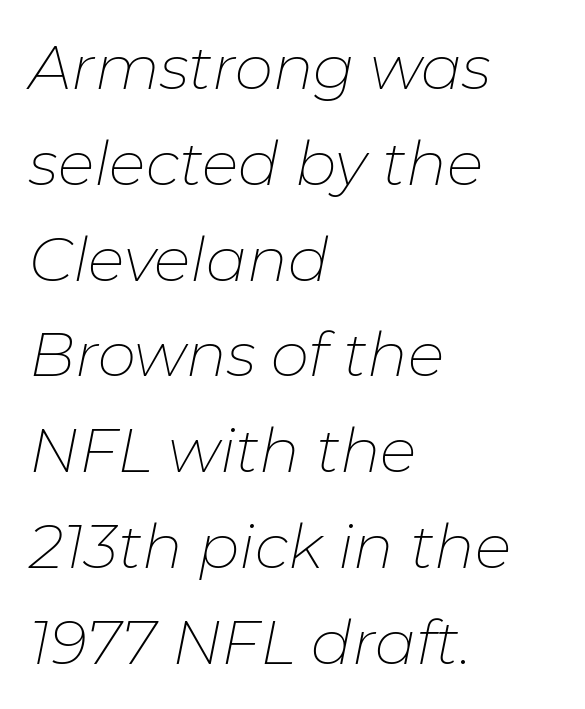
Q: Is the text bold? A: No.
Q: Is the text italic (slanted)? A: Yes, it leans right by about 11 degrees.
Q: Is the text underlined? A: No.
Q: How is the paragraph aligned? A: Left-aligned.
Q: Is the spacing between letters normal or unusually wide? A: Normal.
Q: Is the spacing between lines tight, normal or loose? A: Normal.
Q: Width (condensed, normal, or wide)? A: Normal.
Q: Stroke contrast? A: Low.
Q: x-height? A: Medium.
Q: Monospaced? A: No.
